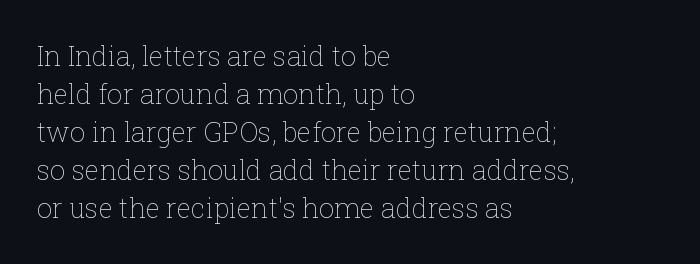
The designer left line spacing at the default. A classic flush-left, rag-right setting is used for this passage. The font sits on the lighter half of the weight spectrum, regular included. The letters stand straight up with perfectly vertical stems. No word sits above an underline.
